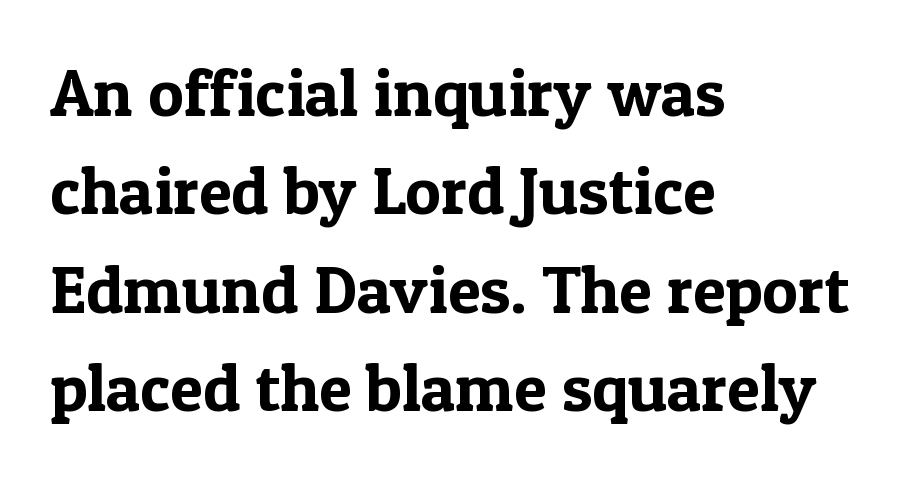
The compositor pushed each line to the left boundary. The line texture is even and compact thanks to regular tracking. Each letter's strokes conclude with small projecting serifs. Vertical strokes here are truly vertical.
